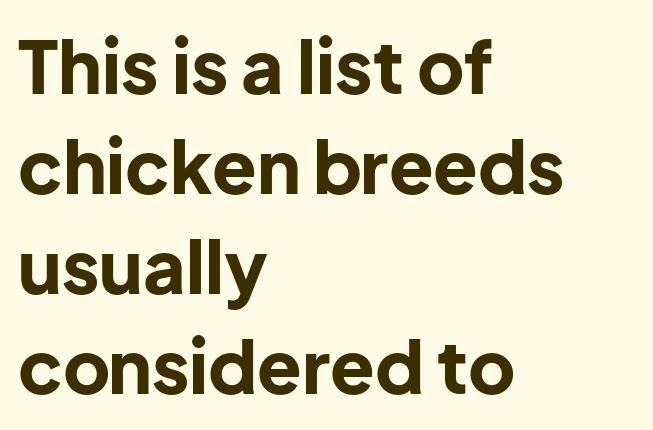
{"serif": "no", "italic": "no", "bold": "yes", "weight": "bold", "width": "normal", "stroke_contrast": "low", "x_height": "medium", "monospaced": "no", "underline": "no", "align": "left", "line_spacing": "normal", "line_spacing_ratio": 1.37, "letter_spacing": "normal", "letter_spacing_em": 0.0, "glyph_px": 73}
